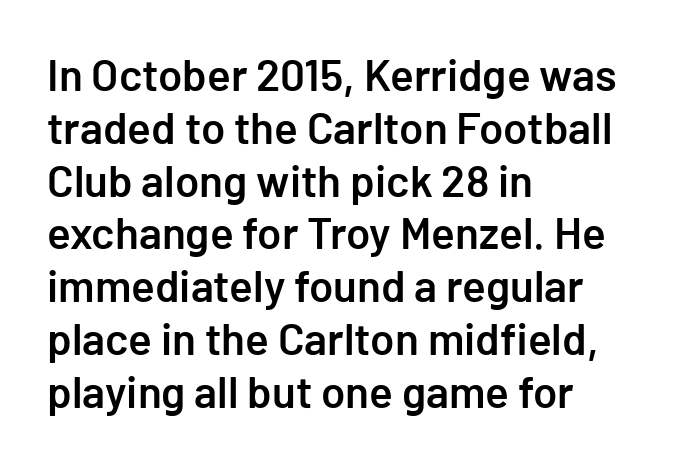
Q: Is the text bold? A: Semi-bold.
Q: Is the text italic (slanted)? A: No, it is upright.
Q: Is the typeface a serif or a sans-serif typeface? A: Sans-serif.
Q: Is the text underlined? A: No.
Q: How is the paragraph aligned? A: Left-aligned.
Q: Is the spacing between letters normal or unusually wide? A: Normal.
Q: Width (condensed, normal, or wide)? A: Normal.
Q: Stroke contrast? A: Low.
Q: x-height? A: Medium.
